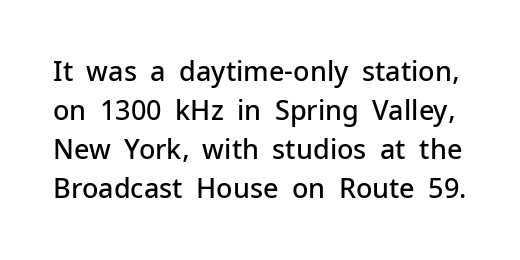
Vertical spacing — default. Tall strokes in this sample are plumb rather than angled. No extra tracking has been applied to these lines. Underline: absent. Compared with an ordinary text face, these strokes are moderately heavier — a semibold.
